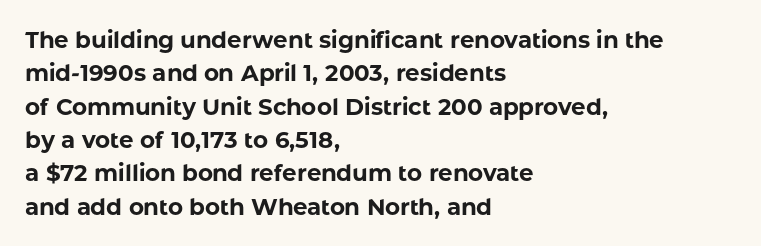
Q: Is the text bold? A: Yes.
Q: Is the text italic (slanted)? A: No, it is upright.
Q: Is the text underlined? A: No.
Q: How is the paragraph aligned? A: Left-aligned.
Q: Is the spacing between letters normal or unusually wide? A: Normal.
Q: Is the spacing between lines tight, normal or loose? A: Normal.
